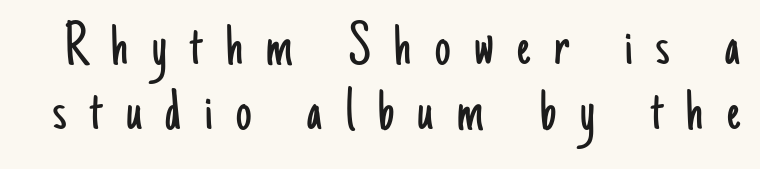
{"serif": "no", "italic": "no", "bold": "no", "weight": "light", "width": "condensed", "stroke_contrast": "low", "x_height": "small", "monospaced": "no", "underline": "no", "line_spacing": "tight", "line_spacing_ratio": 1.05, "letter_spacing": "wide", "letter_spacing_em": 0.38, "glyph_px": 62}
